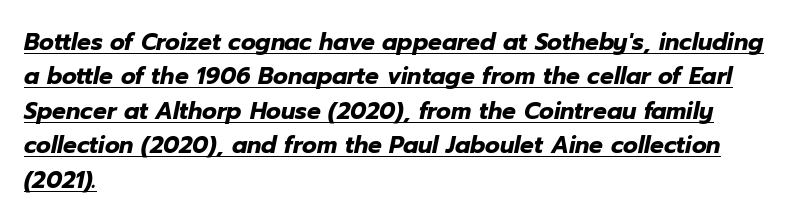
Q: Is the text bold? A: Yes.
Q: Is the text italic (slanted)? A: Yes, it leans right by about 12 degrees.
Q: Is the text underlined? A: Yes.
Q: How is the paragraph aligned? A: Left-aligned.
Q: Is the spacing between letters normal or unusually wide? A: Normal.
Q: Is the spacing between lines tight, normal or loose? A: Normal.
